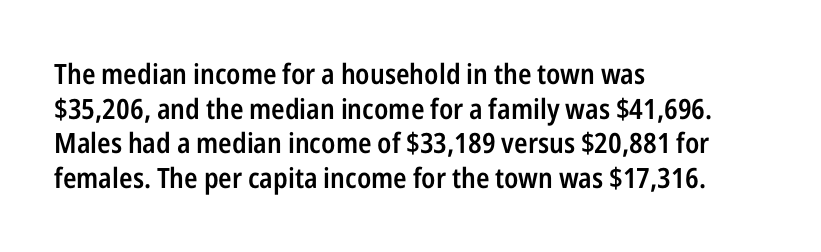
The image shows 28 px semibold, condensed sans-serif type, upright; set left-aligned, line spacing 1.24x, normal letter spacing, not underlined; low stroke contrast and a medium x-height.
